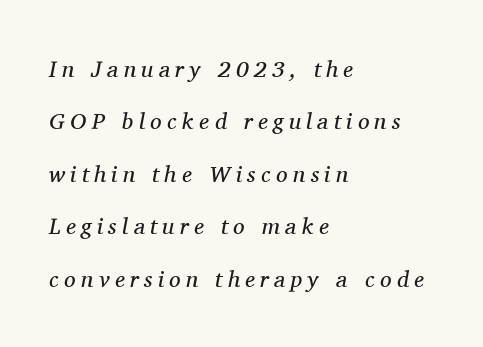
The image shows 23 px text type, italic (leaning right); set left-aligned, loose line spacing (2.28x), unusually wide letter spacing (+0.23 em), not underlined.
